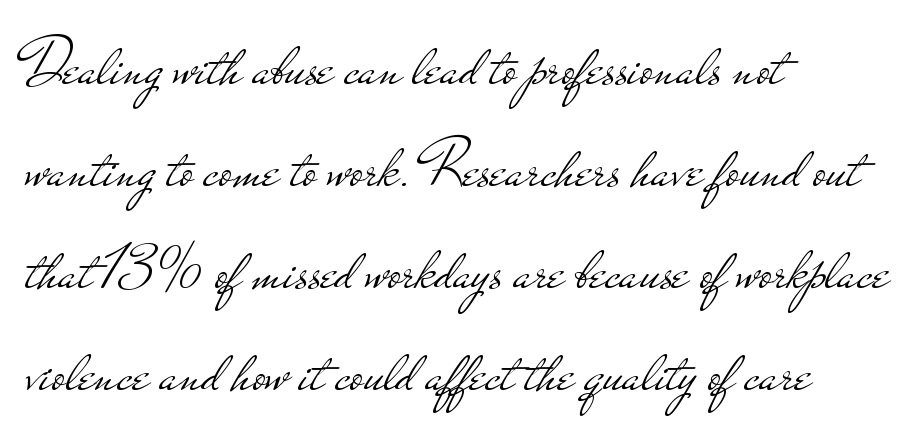
The face used here is proportionally spaced, like ordinary book or web type. Short and long lines alike share a common starting point at left. The vertical gap from one line to the next is medium. Plain, unruled lines of type.
